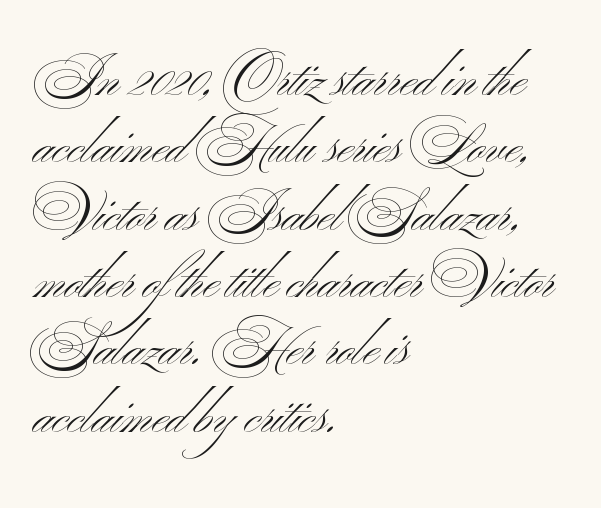
The image shows 53 px light, wide sans-serif type; set left-aligned, normal line spacing (1.27x), normal letter spacing, not underlined; medium stroke contrast and a small x-height.
